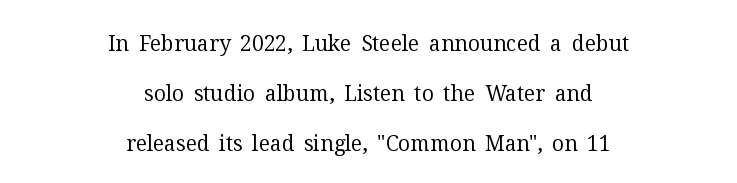
Vertical stems look standard width or narrower in stroke. Upright lettering throughout. Summary of vertical rhythm: relaxed, with wide interline spacing. The setting favours the middle, as headings and verse often do.
